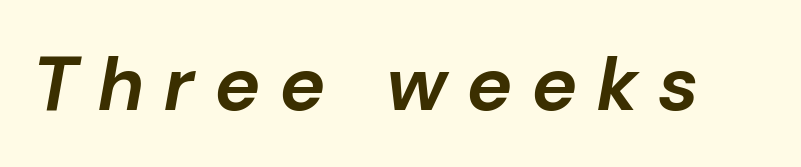
Each glyph is drawn with heavy, bold strokes. The glyphs look as if they've been sheared to an angle. Tracking value appears strongly positive — letters spread wide. Looks like regular typesetting: each glyph gets only the width it needs. Descenders are the only things crossing below the line.
